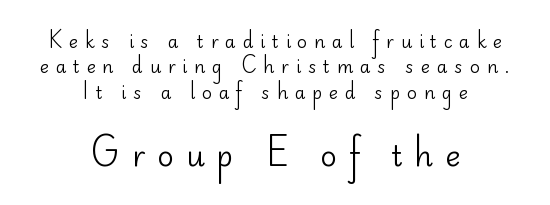
The image shows 29 px regular-weight sans-serif type, upright; set centered, normal line spacing (1.5x), unusually wide letter spacing (+0.4 em), not underlined; the second (bottom) block is 1.71x larger; low stroke contrast and a small x-height.
